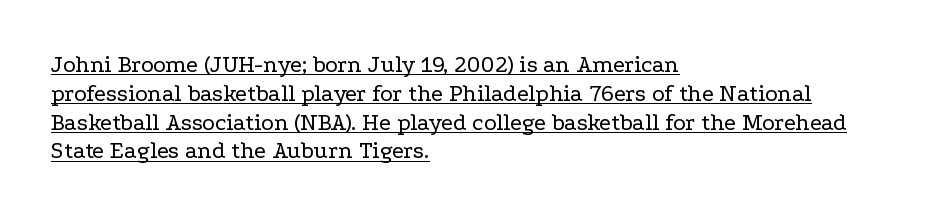
The image shows 24 px text type, upright; set left-aligned, line spacing 1.2x, normal letter spacing, underlined.
